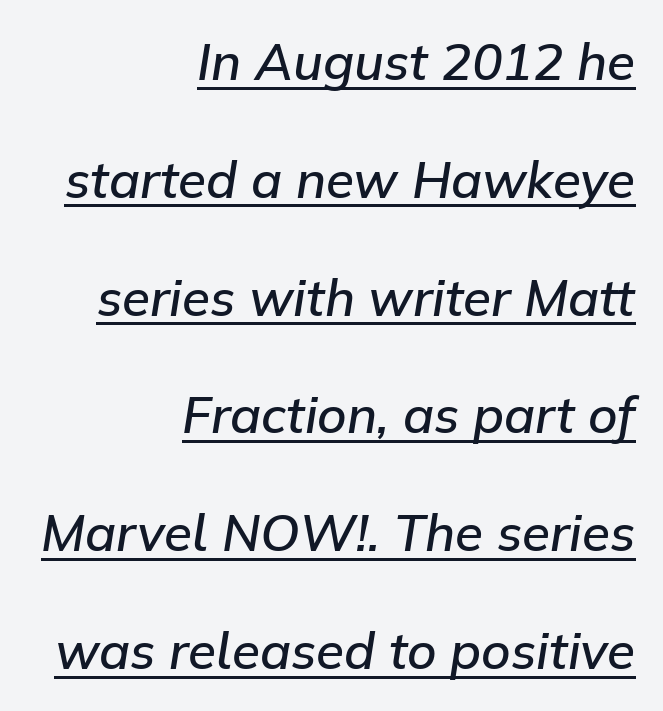
Q: Is the text bold? A: Semi-bold.
Q: Is the text italic (slanted)? A: Yes, it leans right by about 9 degrees.
Q: Is the text underlined? A: Yes.
Q: How is the paragraph aligned? A: Right-aligned.
Q: Is the spacing between letters normal or unusually wide? A: Normal.
Q: Is the spacing between lines tight, normal or loose? A: Loose.
Q: Width (condensed, normal, or wide)? A: Normal.
Q: Stroke contrast? A: Low.
Q: x-height? A: Medium.
Q: Monospaced? A: No.
